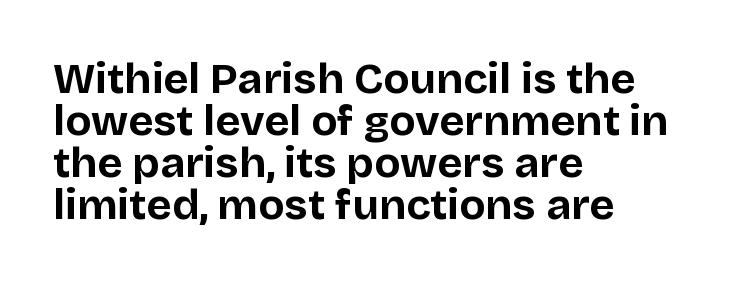
Q: Is the text bold? A: Yes.
Q: Is the text italic (slanted)? A: No, it is upright.
Q: Is the typeface a serif or a sans-serif typeface? A: Sans-serif.
Q: Is the text underlined? A: No.
Q: How is the paragraph aligned? A: Left-aligned.
Q: Is the spacing between letters normal or unusually wide? A: Normal.
Q: Is the spacing between lines tight, normal or loose? A: Tight.
Q: Width (condensed, normal, or wide)? A: Normal.
Q: Stroke contrast? A: Low.
Q: x-height? A: Large.
Q: Monospaced? A: No.
